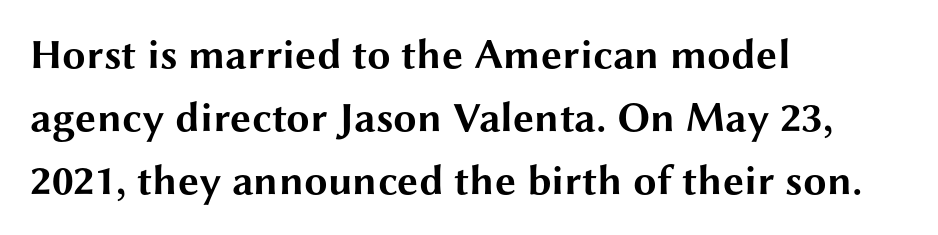
{"serif": "no", "italic": "no", "bold": "yes", "weight": "bold", "width": "wide", "stroke_contrast": "medium", "x_height": "medium", "monospaced": "no", "underline": "no", "align": "left", "line_spacing": "normal", "line_spacing_ratio": 1.5, "letter_spacing": "normal", "letter_spacing_em": 0.0, "glyph_px": 42}
